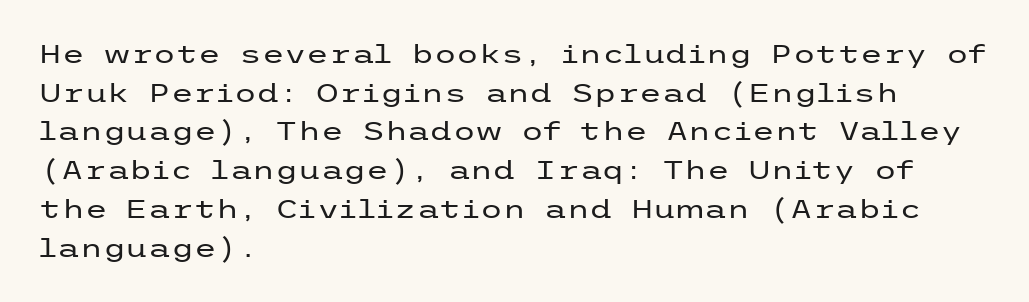
{"italic": "no", "bold": "no", "underline": "no", "align": "left", "line_spacing": "normal", "line_spacing_ratio": 1.49, "letter_spacing": "normal", "letter_spacing_em": 0.0, "glyph_px": 26}
